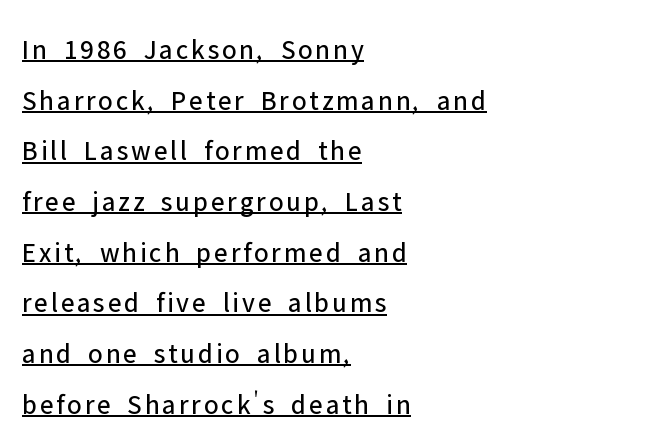
{"serif": "no", "italic": "no", "bold": "no", "weight": "regular", "width": "normal", "stroke_contrast": "low", "x_height": "medium", "monospaced": "no", "underline": "yes", "align": "left", "line_spacing_ratio": 1.81, "glyph_px": 28}
